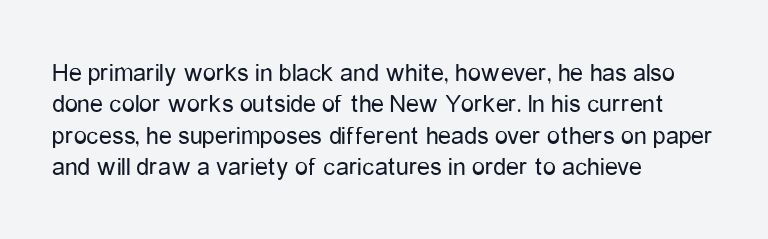
{"italic": "no", "bold": "no", "underline": "no", "align": "left", "line_spacing_ratio": 1.21, "letter_spacing": "normal", "letter_spacing_em": 0.0, "glyph_px": 26}
